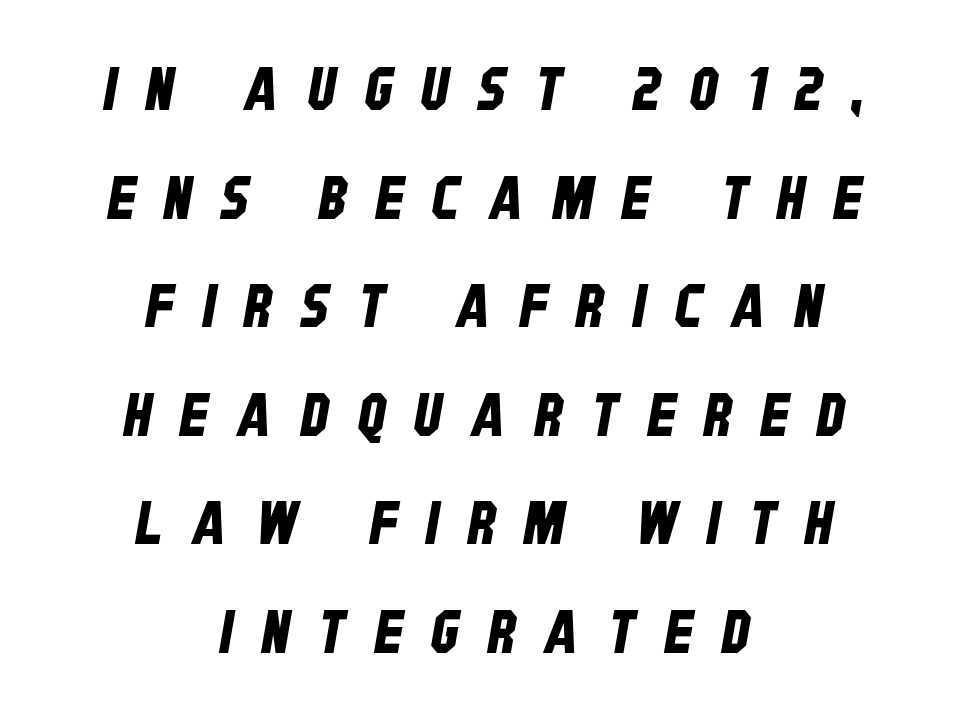
Each row of text sits above clean, open space. Visually the block forms a symmetrical silhouette, jagged on both flanks. Each letter keeps its own natural width here, so spacing adapts to shape. Does extra space separate the letters? Yes, quite a lot of it. A typesetter would label this face a sans.
